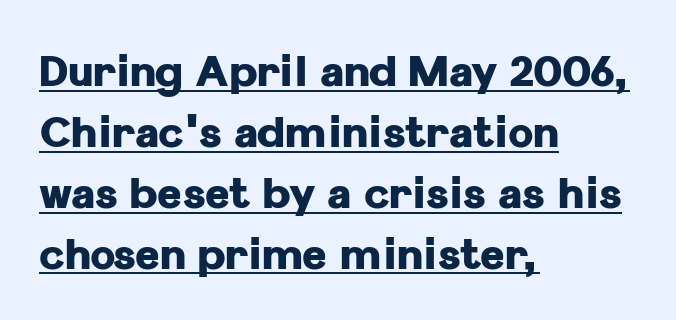
The face used here has the dense, thick strokes of a bold. Spacing between characters is what you'd get straight out of the box. Layout note: lines flush left. Does the lettering tilt? It doesn't — this is upright. Leading: standard.
